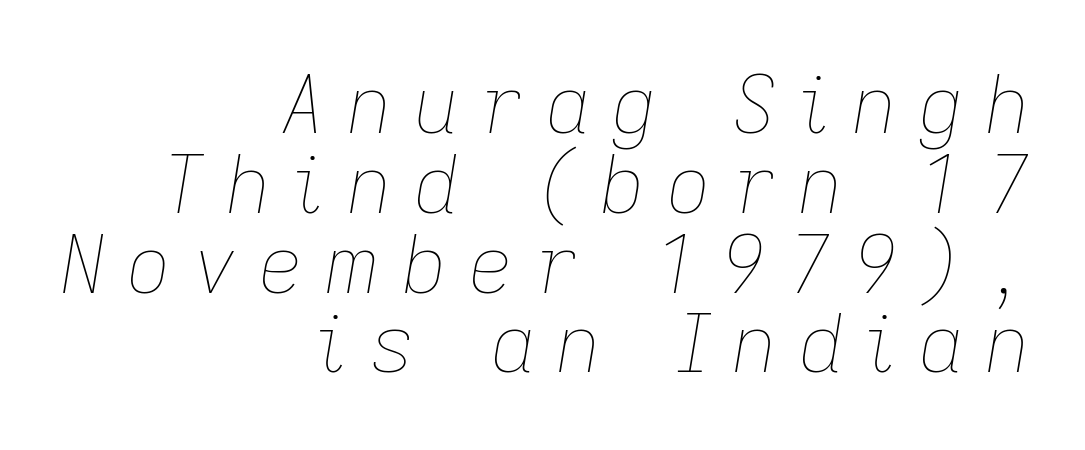
The image shows 79 px thin type, italic (leaning right); set right-aligned, tight line spacing (1.01x), unusually wide letter spacing (+0.26 em), not underlined; low stroke contrast and a medium x-height.
